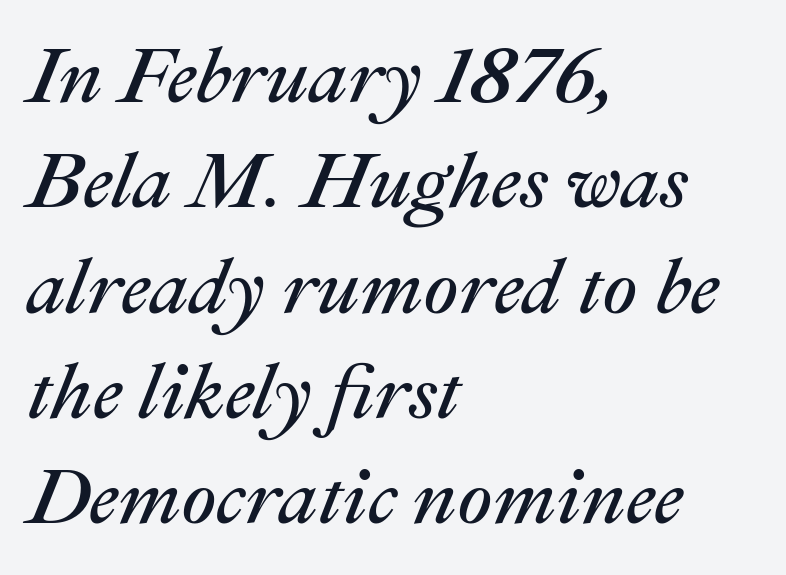
The image shows 78 px regular-weight type, italic (leaning right); set left-aligned, normal line spacing (1.35x), normal letter spacing, not underlined; medium stroke contrast and a medium x-height.
